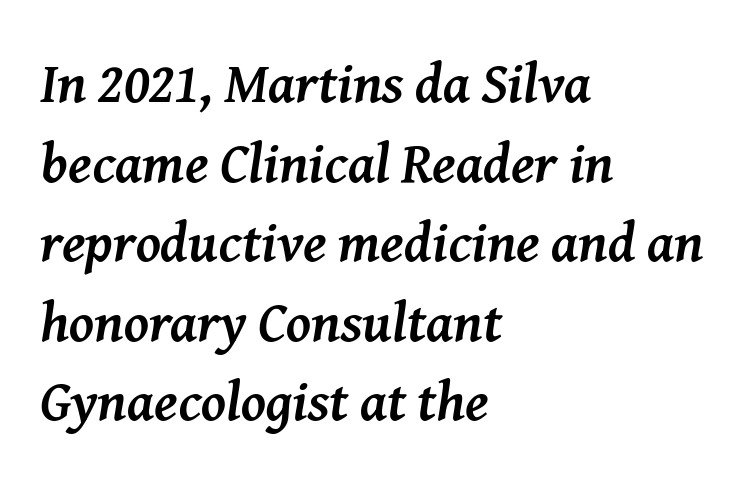
Yep, those are serifs on the letters. Designer's note — italics engaged. A typesetter would call this zero additional tracking. A bare baseline throughout the passage. Strokes here are thick enough to call this a true bold.
